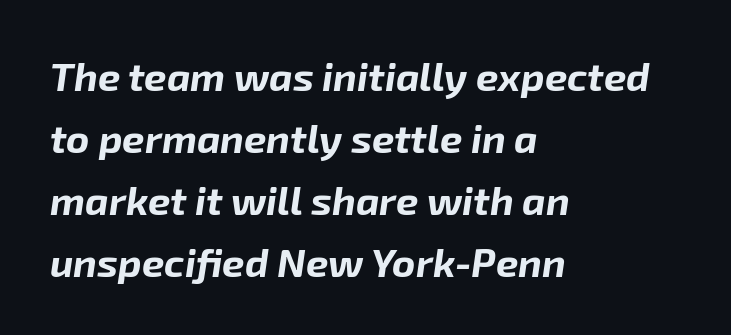
The image shows 40 px bold type, italic (leaning right); set left-aligned, normal line spacing (1.55x), normal letter spacing, not underlined; low stroke contrast and a medium x-height.
